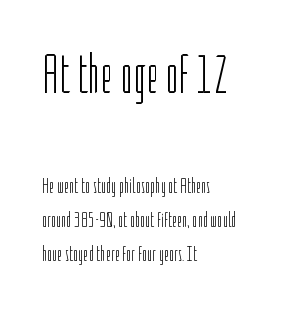
The image shows 56 px light, condensed sans-serif type, upright; set left-aligned, normal line spacing (1.54x), normal letter spacing, not underlined; the first (top) block is 2.55x larger; low stroke contrast and a medium x-height.
